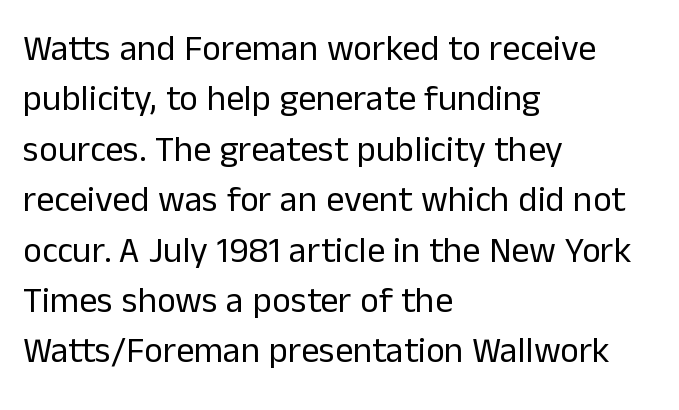
The image shows 36 px regular-weight sans-serif type, upright; set left-aligned, normal line spacing (1.4x), normal letter spacing, not underlined; low stroke contrast and a medium x-height.
